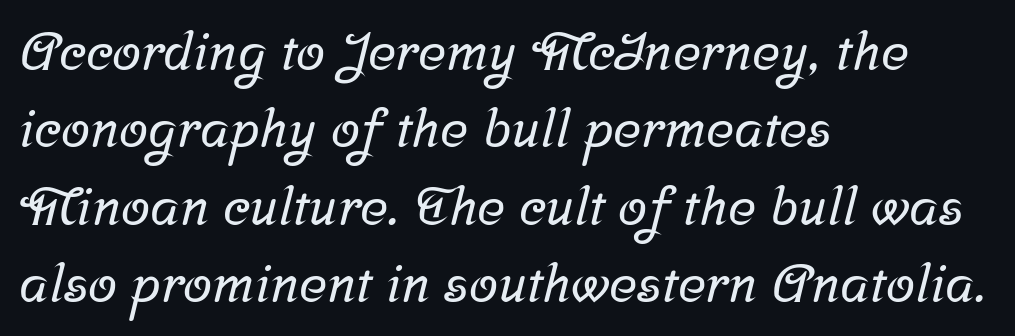
The passage shown is typed in a proportional face where columns would drift. The rendering anchors every line to the left-hand side. Whoever set this chose a conventional vertical rhythm. Beneath every word, the page is bare. Observe the ordinary spacing: letters are neighbours, not strangers.
